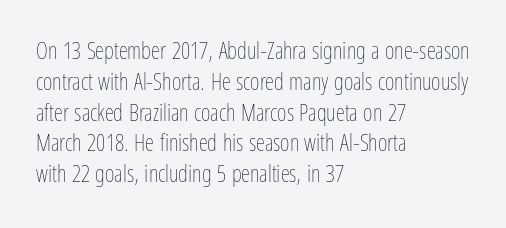
The image shows 23 px text type, upright; set left-aligned, normal line spacing (1.34x), normal letter spacing, not underlined.
